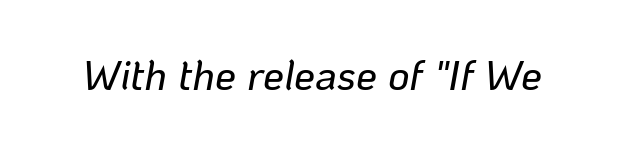
Spacing between characters is what you'd get straight out of the box. Would a proofreader flag this as italicized? Yes. These lines are rendered in a variable-pitch font. Decoration check: the copy has no underline.
